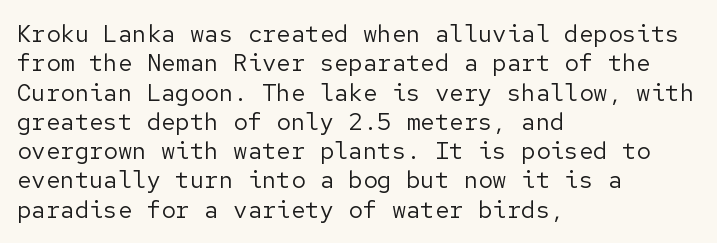
The image shows 24 px text type, upright; set left-aligned, line spacing 1.22x, normal letter spacing, not underlined.
